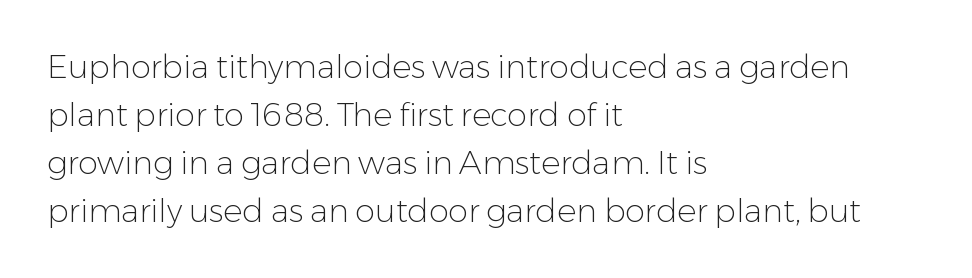
Q: Is the text bold? A: No.
Q: Is the text italic (slanted)? A: No, it is upright.
Q: Is the typeface a serif or a sans-serif typeface? A: Sans-serif.
Q: Is the text underlined? A: No.
Q: How is the paragraph aligned? A: Left-aligned.
Q: Is the spacing between letters normal or unusually wide? A: Normal.
Q: Is the spacing between lines tight, normal or loose? A: Normal.
Q: Width (condensed, normal, or wide)? A: Normal.
Q: Stroke contrast? A: Low.
Q: x-height? A: Medium.
Q: Monospaced? A: No.
